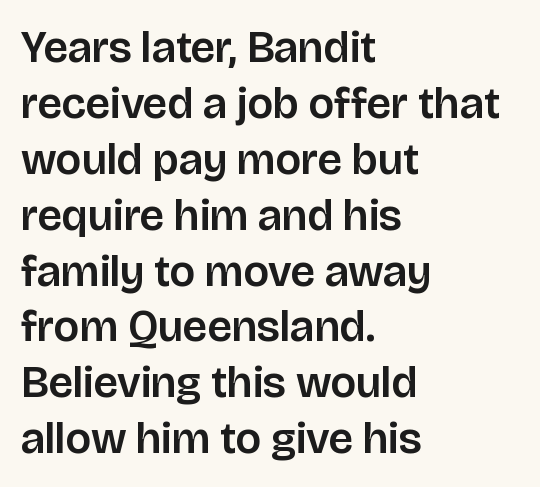
In terms of leading, this rendering sits right in the middle. This rendering employs a face without finishing strokes, i.e., a sans-serif. The typesetter chose a ragged-right arrangement here. The letters stand straight up with perfectly vertical stems. Words appear dense and cohesive because spacing is normal.
